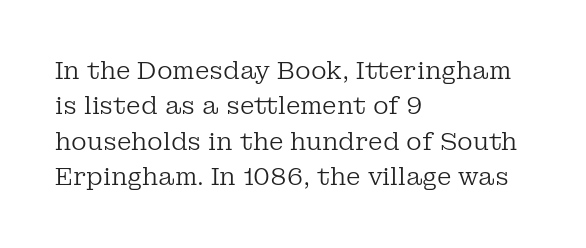
Q: Is the text bold? A: No.
Q: Is the text italic (slanted)? A: No, it is upright.
Q: Is the text underlined? A: No.
Q: How is the paragraph aligned? A: Left-aligned.
Q: Is the spacing between letters normal or unusually wide? A: Normal.
Q: Is the spacing between lines tight, normal or loose? A: Normal.
